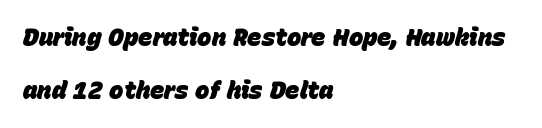
A typesetter would call this leading open, well beyond the default. The face used here has the dense, thick strokes of a bold. Notice how the stems are inclined rather than vertical — that's the hallmark of italics. The lines are quadded left. There is no visible air inserted between adjacent glyphs. Check the space under the baseline: it is left empty.
